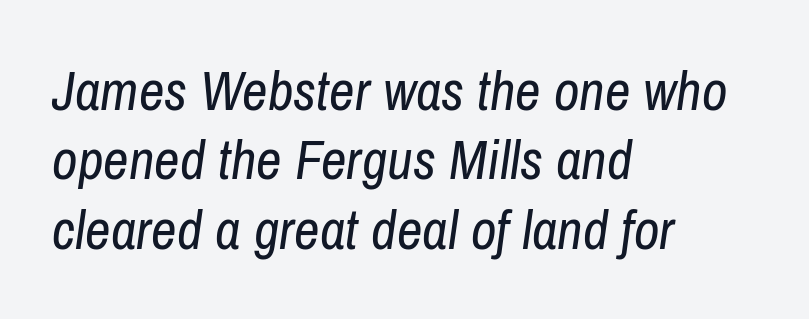
Q: Is the text bold? A: No.
Q: Is the text italic (slanted)? A: Yes, it leans right by about 8 degrees.
Q: Is the text underlined? A: No.
Q: How is the paragraph aligned? A: Left-aligned.
Q: Is the spacing between letters normal or unusually wide? A: Normal.
Q: Width (condensed, normal, or wide)? A: Condensed.
Q: Stroke contrast? A: Low.
Q: x-height? A: Medium.
Q: Monospaced? A: No.
